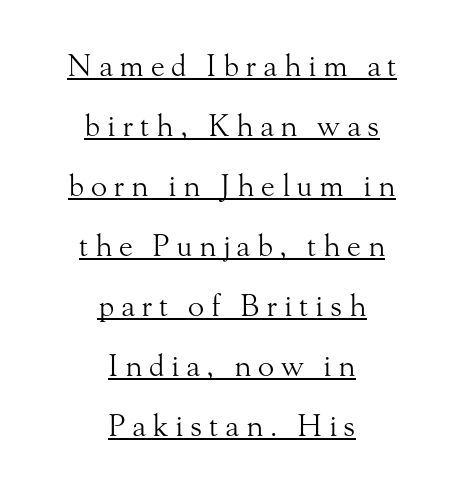
The image shows 30 px light serif type, upright; set centered, loose line spacing (2.0x), unusually wide letter spacing (+0.22 em), underlined; medium stroke contrast and a small x-height.
